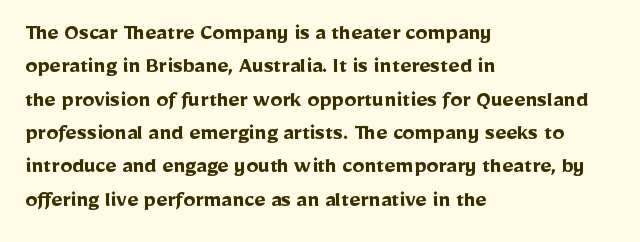
You can tell it's not italic because the verticals are truly vertical. Descender tails drop into unmarked territory. Baseline-to-baseline distance is the conventional proportion of letter height. Nobody touched the tracking dial on this one. Thick stems and heavy bowls — unmistakably bold. One-word summary of the alignment: left.
